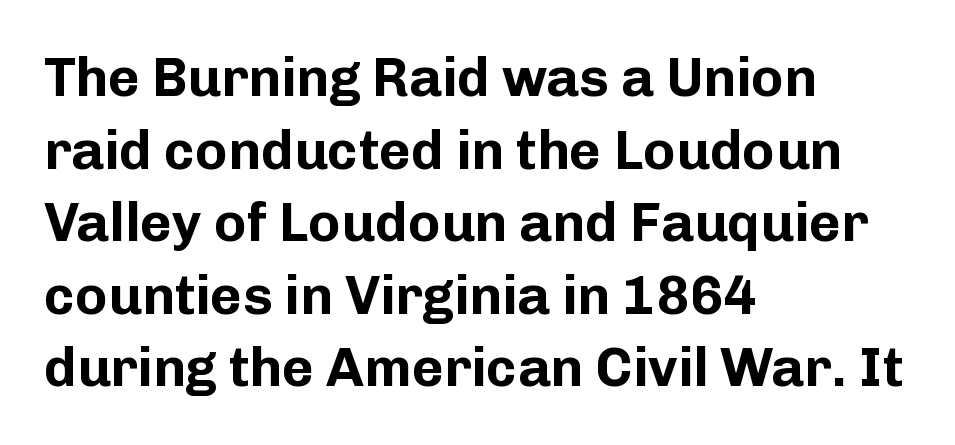
Rows of type keep a routine distance in the vertical direction. Its strokes are broad and dark, the hallmark of bold type. Note the varied advance widths — an 'i' is clearly narrower than an 'm'. Each word holds together tightly as a unit, with standard inter-letter gaps. Casual observation: everything's shoved over to the left. Grotesque or geometric, the face here clearly has no serifs.
